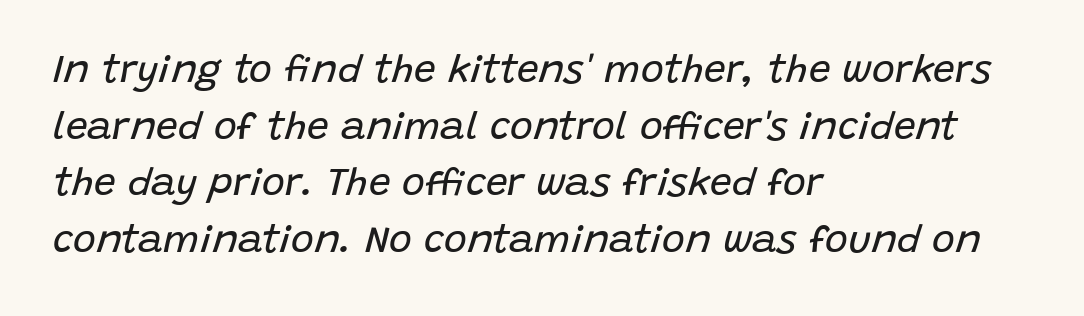
Q: Is the text bold? A: No.
Q: Is the text italic (slanted)? A: Yes, it leans right by about 15 degrees.
Q: Is the text underlined? A: No.
Q: How is the paragraph aligned? A: Left-aligned.
Q: Is the spacing between letters normal or unusually wide? A: Normal.
Q: Is the spacing between lines tight, normal or loose? A: Normal.
Q: Width (condensed, normal, or wide)? A: Normal.
Q: Stroke contrast? A: Low.
Q: x-height? A: Large.
Q: Monospaced? A: No.
